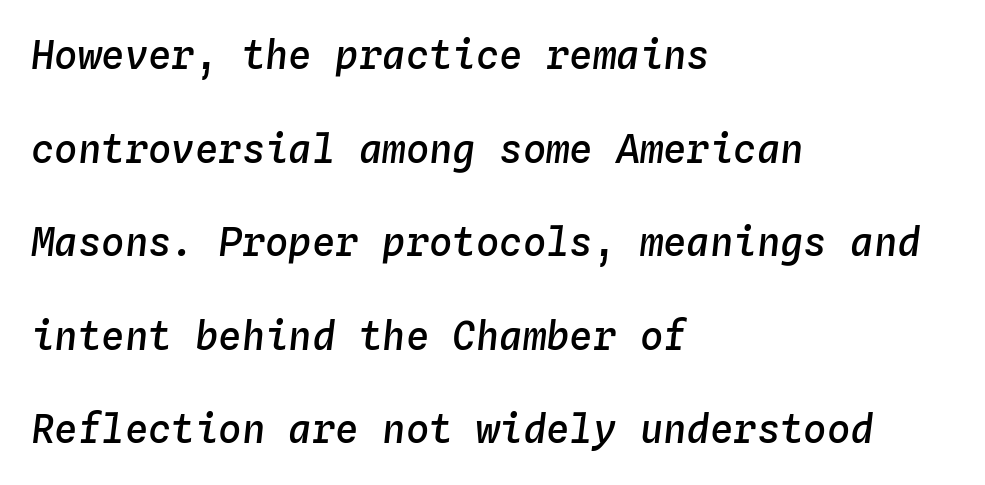
The image shows 39 px semibold type, italic (leaning right), monospaced; set left-aligned, loose line spacing (2.4x), normal letter spacing, not underlined; low stroke contrast and a medium x-height.
